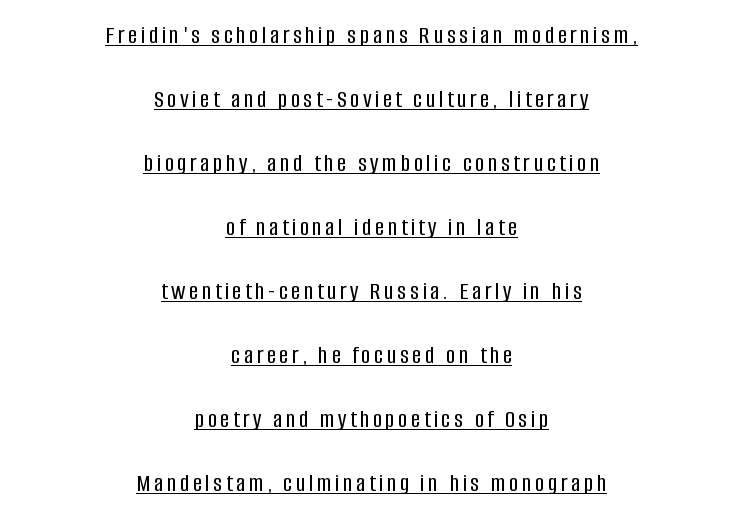
{"italic": "no", "underline": "yes", "align": "center", "line_spacing": "loose", "line_spacing_ratio": 2.46, "glyph_px": 26}
